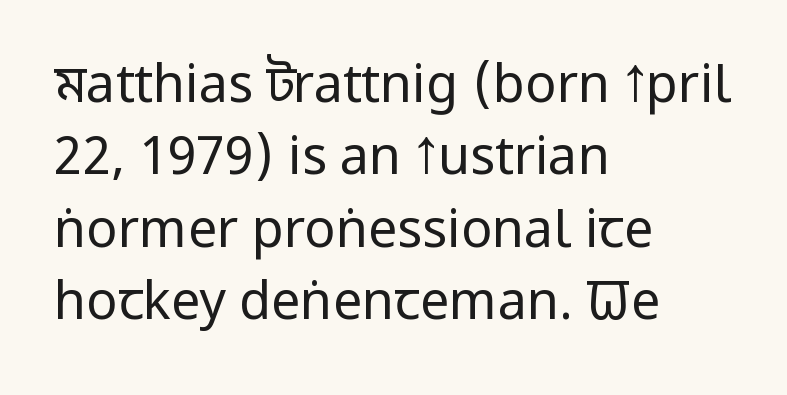
These lines are rendered in a variable-pitch font. Stroke thickness stays within the range of a standard reading face or lighter. Characters remain perfectly vertical along every line. Classification — sans serif. Underlining? Definitely not there.
